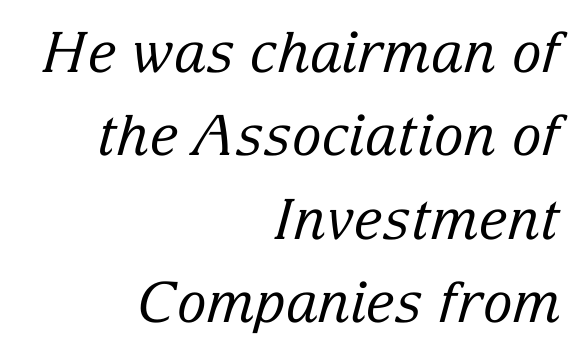
{"serif": "yes", "italic": "yes", "lean": "right", "slant_degrees": 15, "bold": "no", "weight": "regular", "width": "normal", "stroke_contrast": "low", "x_height": "medium", "monospaced": "no", "underline": "no", "align": "right", "line_spacing": "normal", "line_spacing_ratio": 1.49, "letter_spacing": "normal", "letter_spacing_em": 0.0, "glyph_px": 56}
